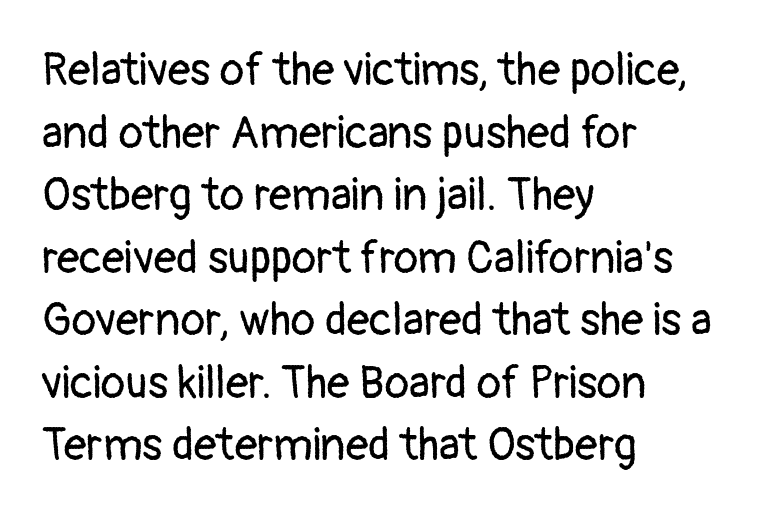
If you drew a line through each stem, it would be perfectly vertical. The tracking reads as untouched default to a designer's eye. Each stroke keeps to a modest, everyday thickness or less. The rendering uses natural spacing where letterforms have individual widths. The glyphs in this specimen are sans serif.
